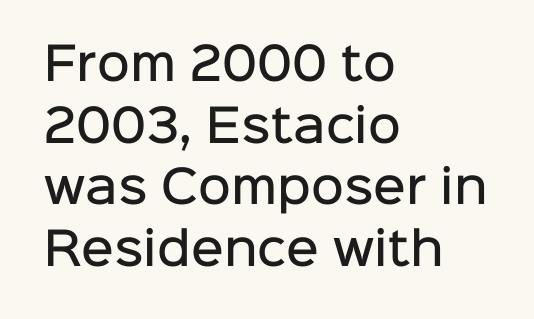
The rendering shows plain stroke endings on the letterforms — a sans-serif design. The string is rendered with underlining switched off. Evenly set lines give the paragraph a standard silhouette. A typesetter would mark this as roman, not italic. Is this a fixed-width face? No — the glyphs have proportional, varying widths.
